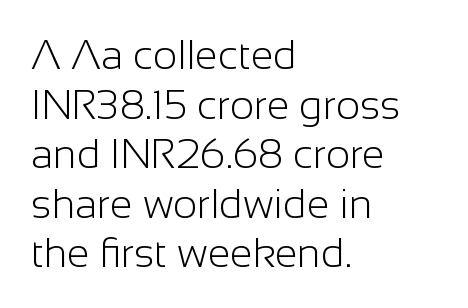
Q: Is the text bold? A: No.
Q: Is the text italic (slanted)? A: No, it is upright.
Q: Is the typeface a serif or a sans-serif typeface? A: Sans-serif.
Q: Is the text underlined? A: No.
Q: How is the paragraph aligned? A: Left-aligned.
Q: Is the spacing between letters normal or unusually wide? A: Normal.
Q: Width (condensed, normal, or wide)? A: Normal.
Q: Stroke contrast? A: Low.
Q: x-height? A: Medium.
Q: Monospaced? A: No.
